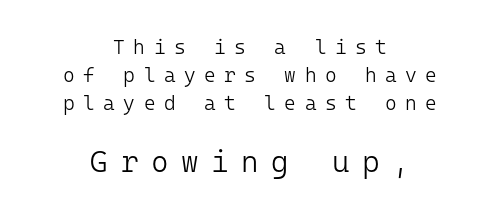
Q: Is the text bold? A: No.
Q: Is the text italic (slanted)? A: No, it is upright.
Q: Is the typeface a serif or a sans-serif typeface? A: Sans-serif.
Q: Is the text underlined? A: No.
Q: How is the paragraph aligned? A: Centered.
Q: Is the spacing between letters normal or unusually wide? A: Unusually wide.
Q: Is the spacing between lines tight, normal or loose? A: Normal.
Q: Which block of text is set in a larger size, the first (top) or the second (bottom)? A: The second (bottom) one.
Q: Width (condensed, normal, or wide)? A: Normal.
Q: Stroke contrast? A: Low.
Q: x-height? A: Medium.
Q: Monospaced? A: Yes.
